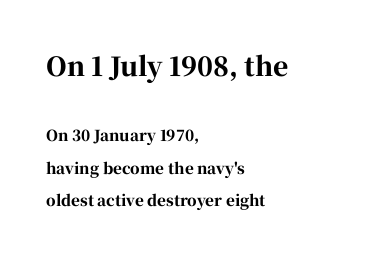
{"italic": "no", "bold": "yes", "underline": "no", "align": "left", "line_spacing": "loose", "line_spacing_ratio": 2.17, "letter_spacing": "normal", "letter_spacing_em": 0.0, "larger_block": "first", "size_ratio": 1.73, "glyph_px": 26}
